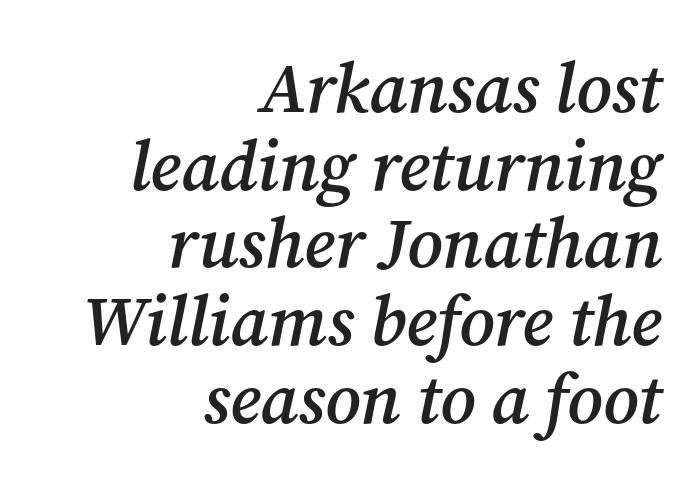
{"serif": "yes", "italic": "yes", "lean": "right", "slant_degrees": 12, "bold": "semi", "weight": "semibold", "width": "normal", "stroke_contrast": "medium", "x_height": "medium", "monospaced": "no", "underline": "no", "align": "right", "line_spacing": "tight", "line_spacing_ratio": 1.11, "letter_spacing": "normal", "letter_spacing_em": 0.0, "glyph_px": 70}
